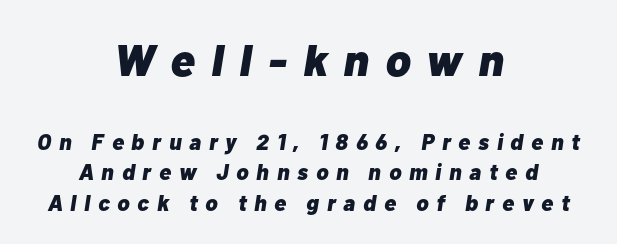
Whoever set this made the first block the dominant, larger element. Here the designer chose a conventional face with non-uniform glyph widths. These lines stack symmetrically, like a column narrowing and widening about its center. The designer left line spacing at the default.
